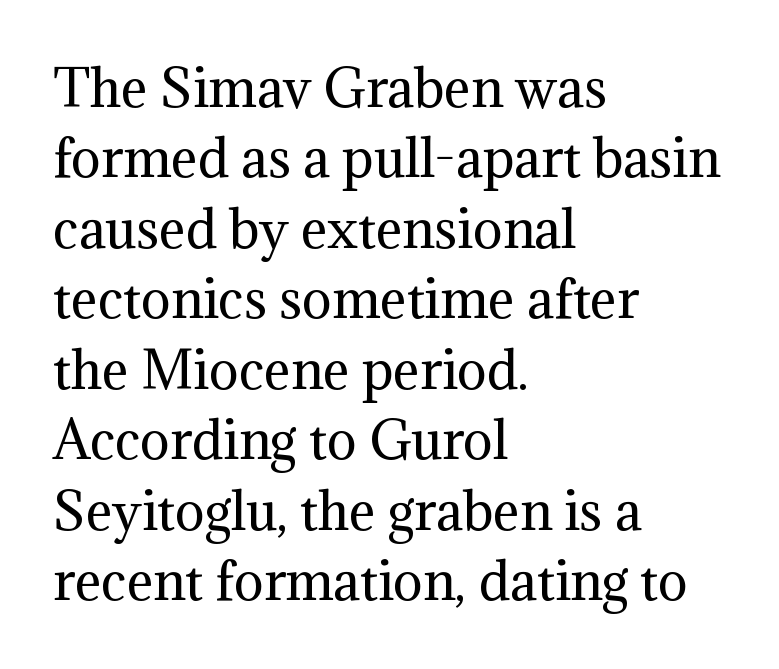
The image shows 50 px regular-weight serif type, upright; set left-aligned, normal line spacing (1.41x), normal letter spacing, not underlined; medium stroke contrast and a medium x-height.
